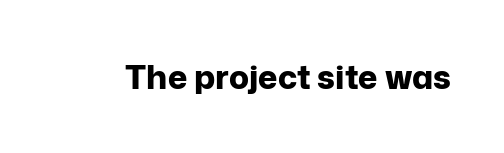
Q: Is the text bold? A: Yes.
Q: Is the text italic (slanted)? A: No, it is upright.
Q: Is the typeface a serif or a sans-serif typeface? A: Sans-serif.
Q: Is the text underlined? A: No.
Q: Is the spacing between letters normal or unusually wide? A: Normal.
Q: Width (condensed, normal, or wide)? A: Normal.
Q: Stroke contrast? A: Low.
Q: x-height? A: Medium.
Q: Monospaced? A: No.
